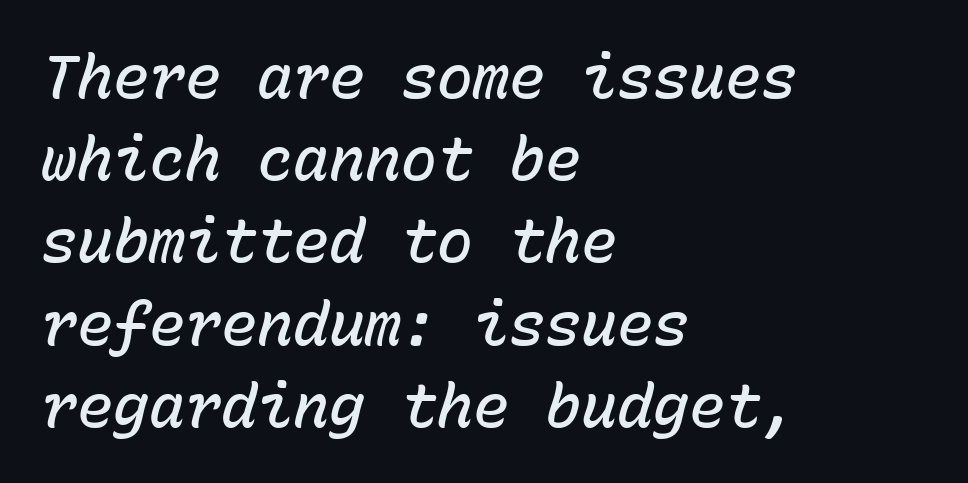
The image shows 60 px semibold type, italic (leaning right), monospaced; set left-aligned, normal line spacing (1.37x), normal letter spacing, not underlined; low stroke contrast and a medium x-height.
